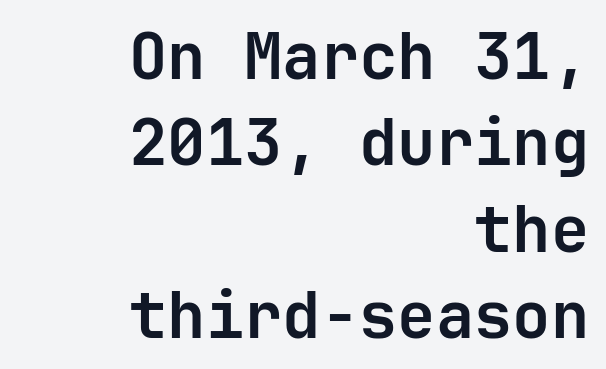
Q: Is the text bold? A: Yes.
Q: Is the text italic (slanted)? A: No, it is upright.
Q: Is the typeface a serif or a sans-serif typeface? A: Sans-serif.
Q: Is the text underlined? A: No.
Q: How is the paragraph aligned? A: Right-aligned.
Q: Is the spacing between letters normal or unusually wide? A: Normal.
Q: Is the spacing between lines tight, normal or loose? A: Normal.
Q: Width (condensed, normal, or wide)? A: Normal.
Q: Stroke contrast? A: Low.
Q: x-height? A: Medium.
